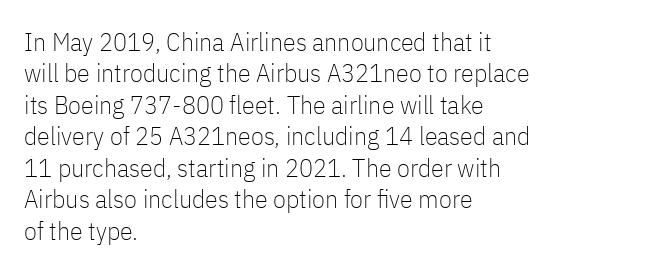
Q: Is the text bold? A: No.
Q: Is the text italic (slanted)? A: No, it is upright.
Q: Is the text underlined? A: No.
Q: How is the paragraph aligned? A: Left-aligned.
Q: Is the spacing between letters normal or unusually wide? A: Normal.
